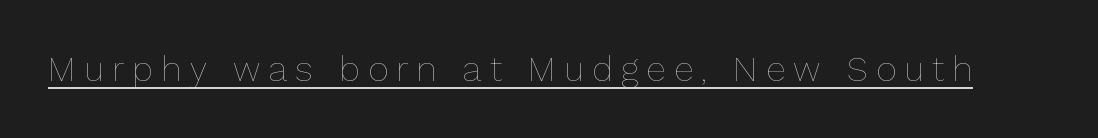
Posture: straight, roman, zero tilt. Emphasis is given by a line drawn under the lettering. Each letter keeps its own natural width here, so spacing adapts to shape. Nothing heavy about these letters — not bold at all. Loose tracking; the words dissolve into strings of separated letters.
